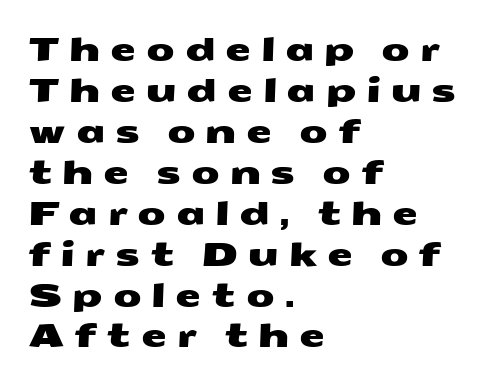
The image shows 33 px wide sans-serif type; set left-aligned, line spacing 1.24x, unusually wide letter spacing (+0.29 em), not underlined; medium stroke contrast and a medium x-height.
